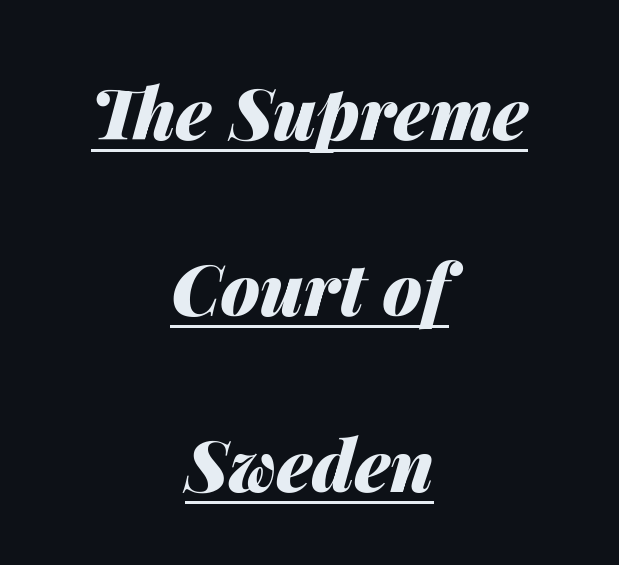
The image shows 71 px heavy type, italic (leaning right); set centered, loose line spacing (2.48x), normal letter spacing, underlined; medium stroke contrast and a medium x-height.
